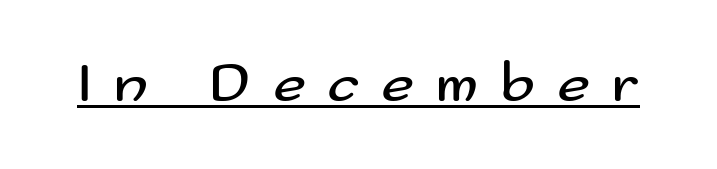
{"serif": "no", "italic": "no", "bold": "no", "weight": "regular", "width": "wide", "stroke_contrast": "medium", "x_height": "small", "monospaced": "no", "underline": "yes", "letter_spacing": "wide", "letter_spacing_em": 0.38, "glyph_px": 57}
